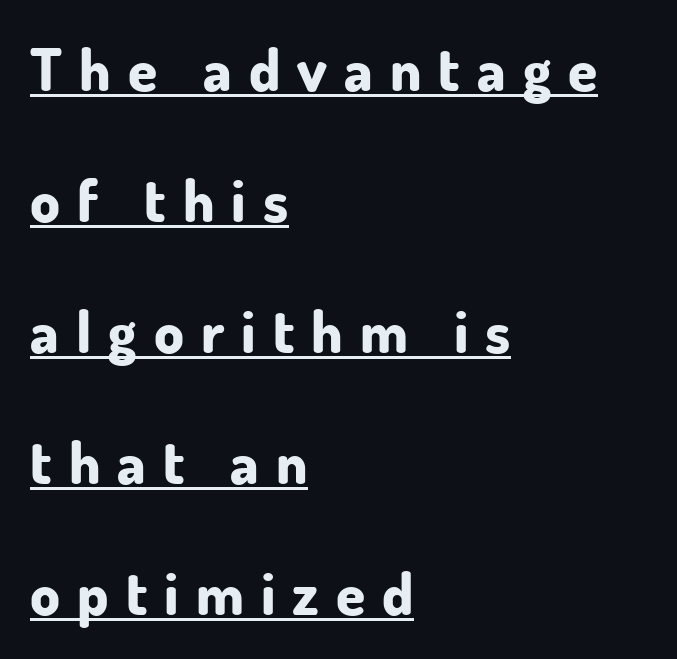
The image shows 59 px bold sans-serif type, upright; set left-aligned, loose line spacing (2.22x), unusually wide letter spacing (+0.29 em), underlined; low stroke contrast and a small x-height.
